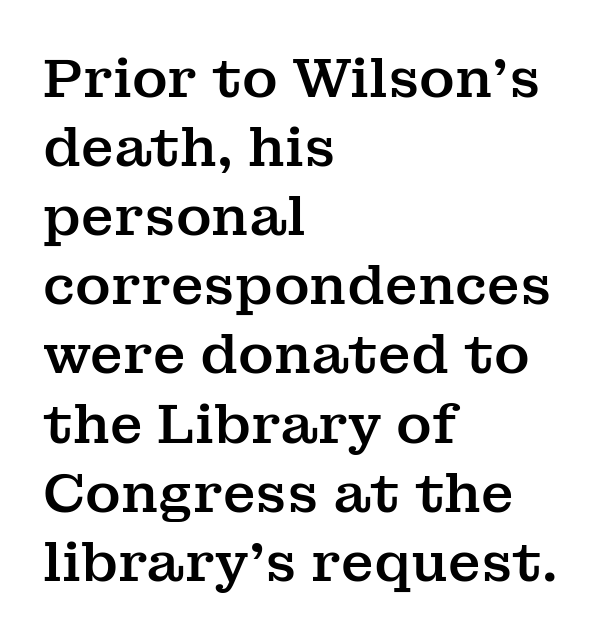
Each word holds together tightly as a unit, with standard inter-letter gaps. Regarding serifs, this sample has them. Baseline-to-baseline distance is the conventional proportion of letter height. The text block is weighted toward the left margin, trailing off unevenly rightward. Descenders are the only things crossing below the line. Ascenders rise straight up at ninety degrees.
